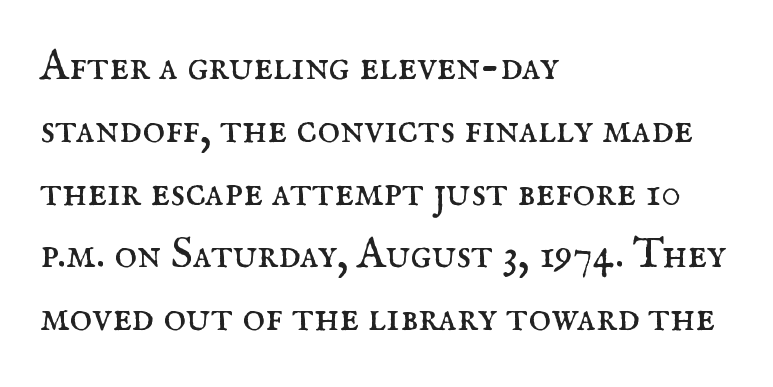
Q: Is the text bold? A: No.
Q: Is the text italic (slanted)? A: No, it is upright.
Q: Is the typeface a serif or a sans-serif typeface? A: Serif.
Q: Is the text underlined? A: No.
Q: How is the paragraph aligned? A: Left-aligned.
Q: Is the spacing between letters normal or unusually wide? A: Normal.
Q: Is the spacing between lines tight, normal or loose? A: Normal.
Q: Width (condensed, normal, or wide)? A: Normal.
Q: Stroke contrast? A: Medium.
Q: x-height? A: Small.
Q: Monospaced? A: No.
